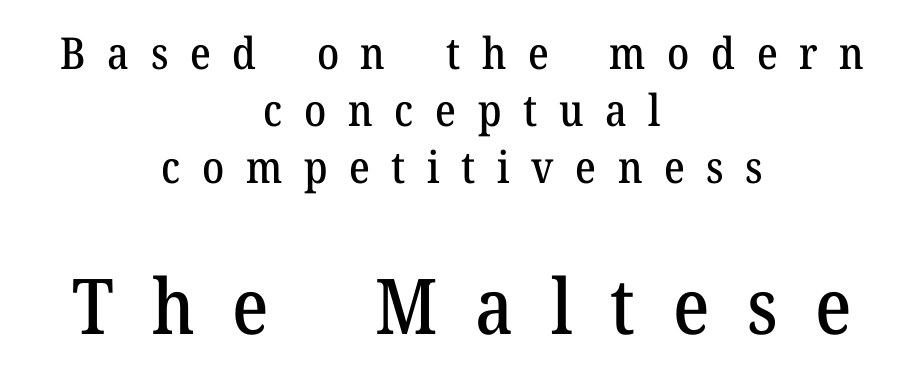
In terms of letterspacing, this is a distinctly airy, spread setting. Interline gaps are of average width in this sample. The letters stand upright; this is a roman face. This sample has the flowing, uneven cadence of proportional lettering. Honestly, there is no underline to notice here at all. The characters display serif detailing at their extremities.
